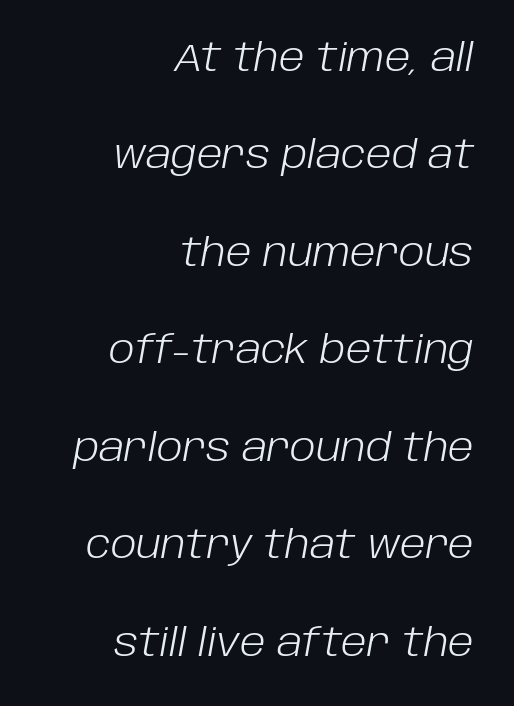
Q: Is the text bold? A: No.
Q: Is the text italic (slanted)? A: Yes, it leans right by about 10 degrees.
Q: Is the text underlined? A: No.
Q: How is the paragraph aligned? A: Right-aligned.
Q: Is the spacing between letters normal or unusually wide? A: Normal.
Q: Is the spacing between lines tight, normal or loose? A: Loose.
Q: Width (condensed, normal, or wide)? A: Normal.
Q: Stroke contrast? A: Low.
Q: x-height? A: Large.
Q: Monospaced? A: No.
